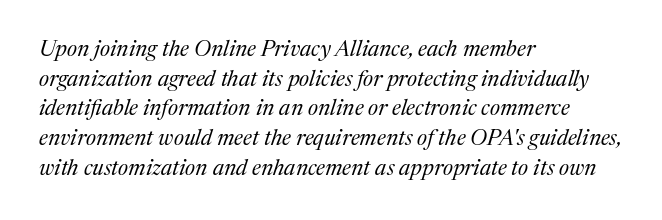
The image shows 22 px text type, italic (leaning right); set left-aligned, normal line spacing (1.35x), normal letter spacing, not underlined.
